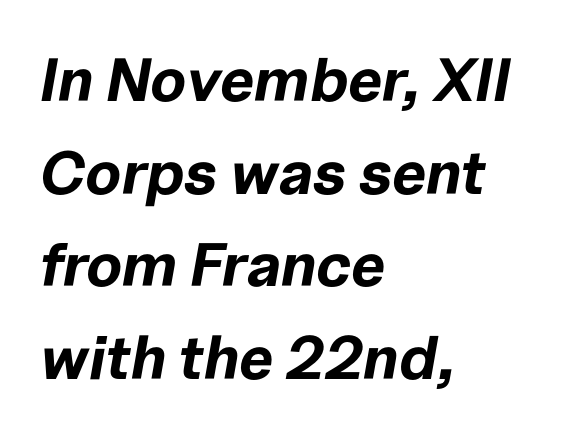
The image shows 61 px bold type, italic (leaning right); set left-aligned, normal line spacing (1.52x), normal letter spacing, not underlined; low stroke contrast and a medium x-height.
